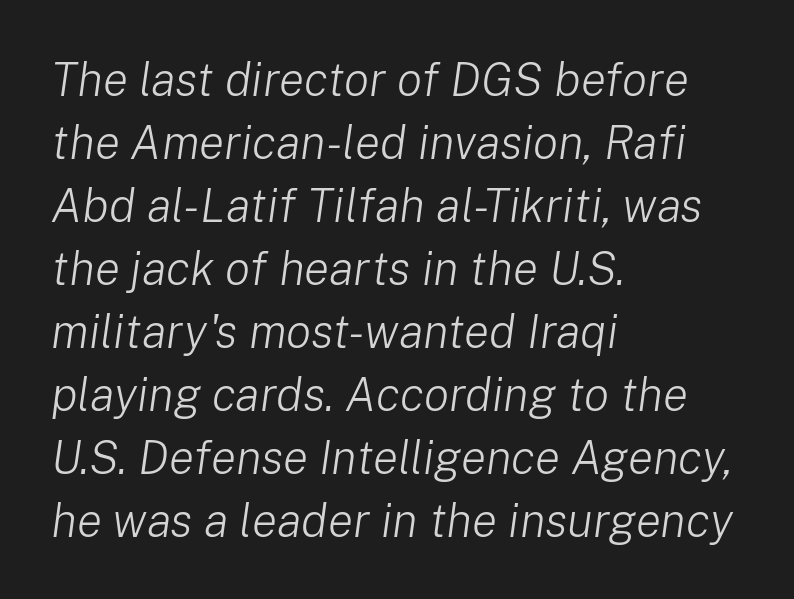
{"italic": "yes", "lean": "right", "slant_degrees": 8, "bold": "no", "weight": "light", "width": "normal", "stroke_contrast": "low", "x_height": "medium", "monospaced": "no", "underline": "no", "align": "left", "line_spacing": "normal", "line_spacing_ratio": 1.34, "letter_spacing": "normal", "letter_spacing_em": 0.0, "glyph_px": 47}
